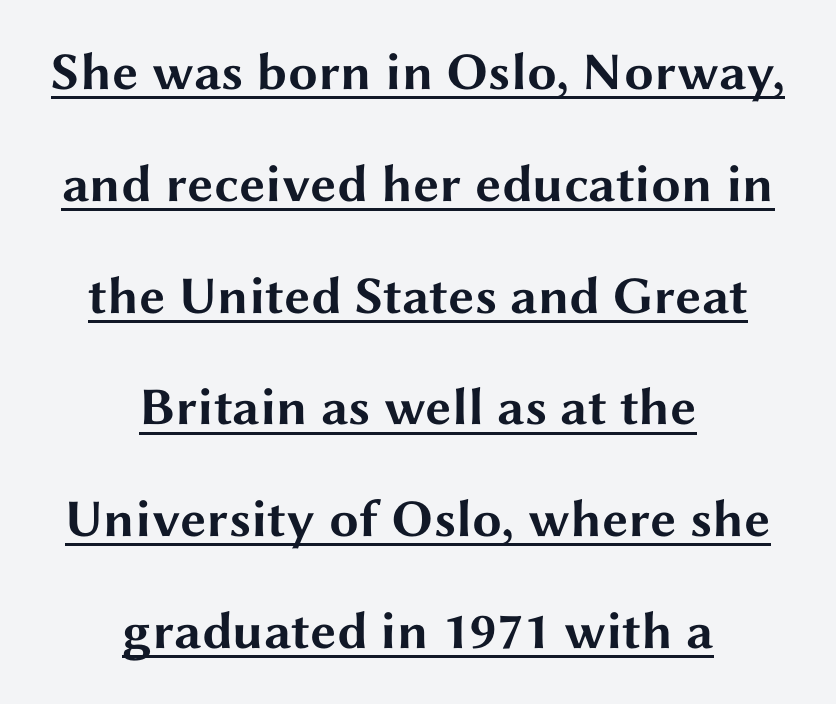
The image shows 53 px bold, wide sans-serif type, upright; set centered, loose line spacing (2.11x), normal letter spacing, underlined; medium stroke contrast and a medium x-height.
